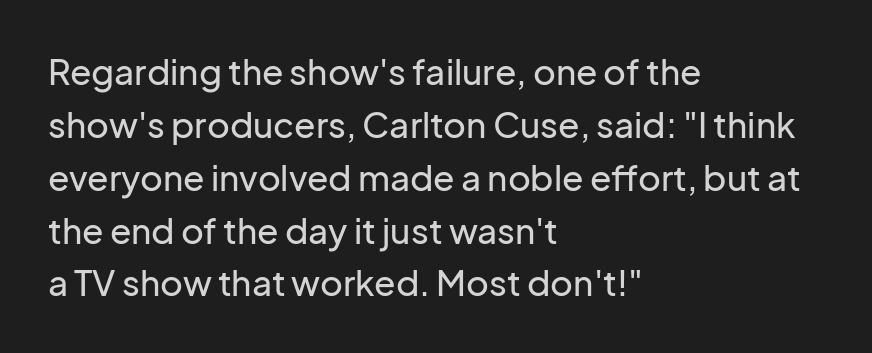
The image shows 35 px sans-serif type, upright; set left-aligned, normal line spacing (1.51x), normal letter spacing, not underlined; low stroke contrast and a medium x-height.
